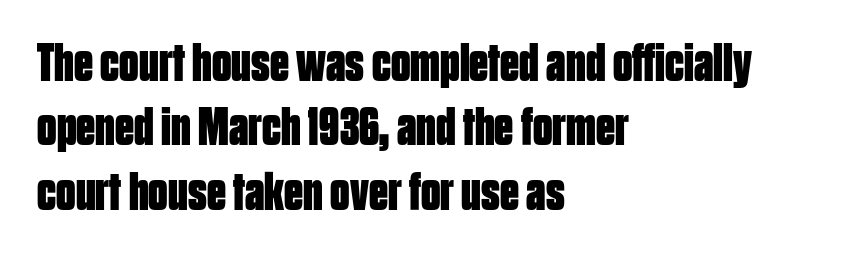
The image shows 54 px bold, condensed sans-serif type, upright; set left-aligned, line spacing 1.19x, normal letter spacing, not underlined; low stroke contrast and a large x-height.
